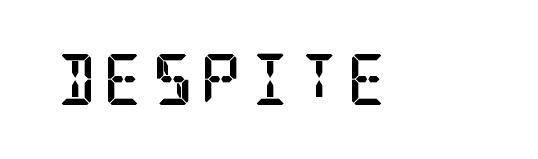
This sample uses a serif face. A clean baseline with only descenders dipping below it. Heavy, bold letterforms. Posture: upright roman.
